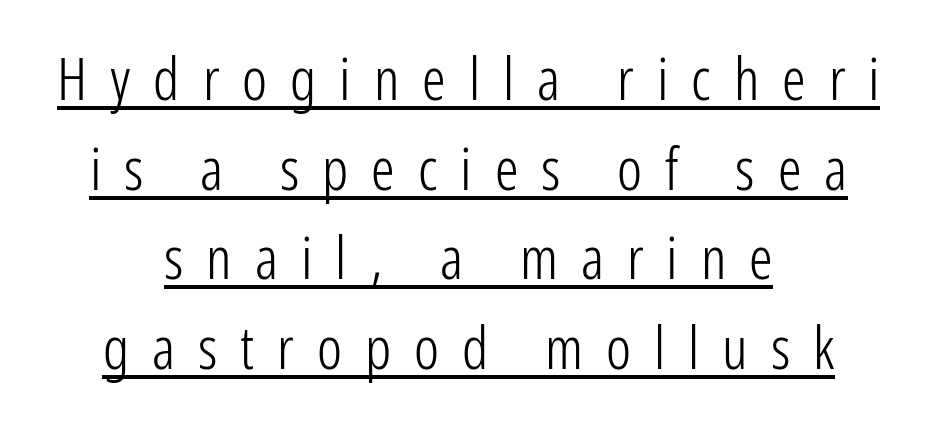
Q: Is the text bold? A: No.
Q: Is the text italic (slanted)? A: No, it is upright.
Q: Is the typeface a serif or a sans-serif typeface? A: Sans-serif.
Q: Is the text underlined? A: Yes.
Q: How is the paragraph aligned? A: Centered.
Q: Is the spacing between letters normal or unusually wide? A: Unusually wide.
Q: Is the spacing between lines tight, normal or loose? A: Normal.
Q: Width (condensed, normal, or wide)? A: Condensed.
Q: Stroke contrast? A: Low.
Q: x-height? A: Medium.
Q: Monospaced? A: No.
